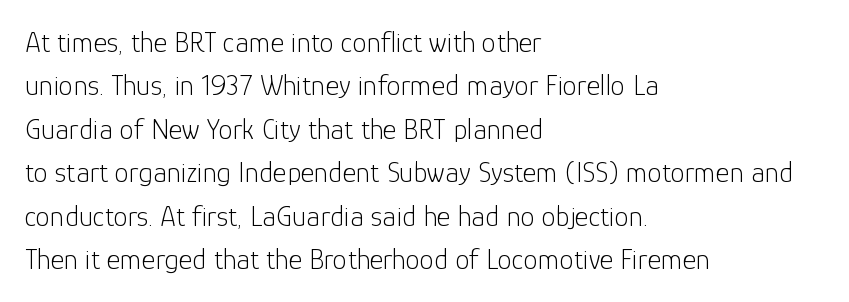
{"serif": "no", "italic": "no", "bold": "no", "weight": "light", "width": "normal", "stroke_contrast": "low", "x_height": "medium", "monospaced": "no", "underline": "no", "align": "left", "line_spacing": "normal", "line_spacing_ratio": 1.5, "letter_spacing": "normal", "letter_spacing_em": 0.0, "glyph_px": 29}
